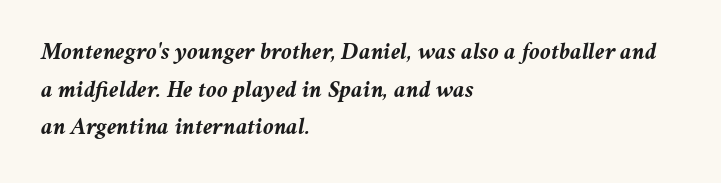
{"italic": "yes", "lean": "right", "slant_degrees": 11, "bold": "yes", "underline": "no", "align": "left", "line_spacing": "normal", "line_spacing_ratio": 1.57, "letter_spacing": "normal", "letter_spacing_em": 0.0, "glyph_px": 24}
